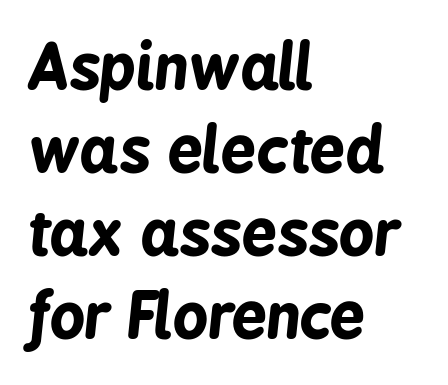
Q: Is the text bold? A: Yes.
Q: Is the text italic (slanted)? A: Yes, it leans right by about 6 degrees.
Q: Is the text underlined? A: No.
Q: How is the paragraph aligned? A: Left-aligned.
Q: Is the spacing between letters normal or unusually wide? A: Normal.
Q: Is the spacing between lines tight, normal or loose? A: Normal.
Q: Width (condensed, normal, or wide)? A: Condensed.
Q: Stroke contrast? A: Low.
Q: x-height? A: Medium.
Q: Monospaced? A: No.
